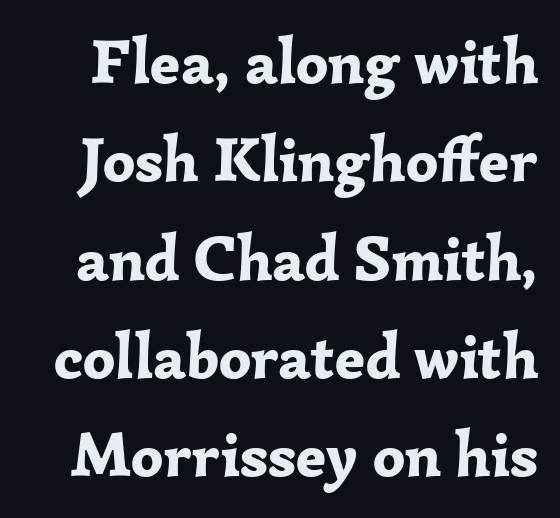
Q: Is the text bold? A: Yes.
Q: Is the text italic (slanted)? A: No, it is upright.
Q: Is the typeface a serif or a sans-serif typeface? A: Serif.
Q: Is the text underlined? A: No.
Q: Is the spacing between letters normal or unusually wide? A: Normal.
Q: Is the spacing between lines tight, normal or loose? A: Normal.
Q: Width (condensed, normal, or wide)? A: Normal.
Q: Stroke contrast? A: Low.
Q: x-height? A: Medium.
Q: Monospaced? A: No.
